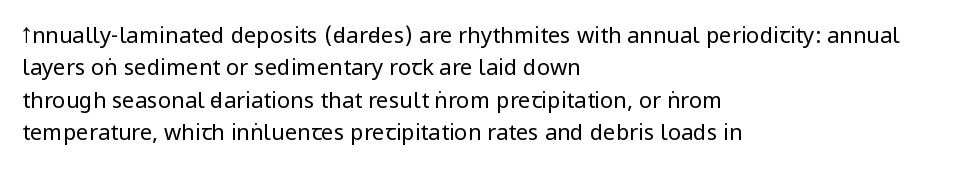
{"italic": "no", "bold": "no", "underline": "no", "align": "left", "line_spacing": "normal", "line_spacing_ratio": 1.47, "letter_spacing": "normal", "letter_spacing_em": 0.0, "glyph_px": 22}
